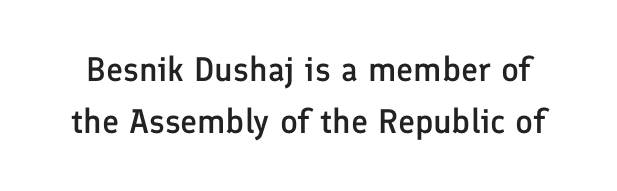
Q: Is the text bold? A: Semi-bold.
Q: Is the text italic (slanted)? A: No, it is upright.
Q: Is the typeface a serif or a sans-serif typeface? A: Sans-serif.
Q: Is the text underlined? A: No.
Q: Is the spacing between letters normal or unusually wide? A: Normal.
Q: Is the spacing between lines tight, normal or loose? A: Normal.
Q: Width (condensed, normal, or wide)? A: Normal.
Q: Stroke contrast? A: Low.
Q: x-height? A: Medium.
Q: Monospaced? A: No.
